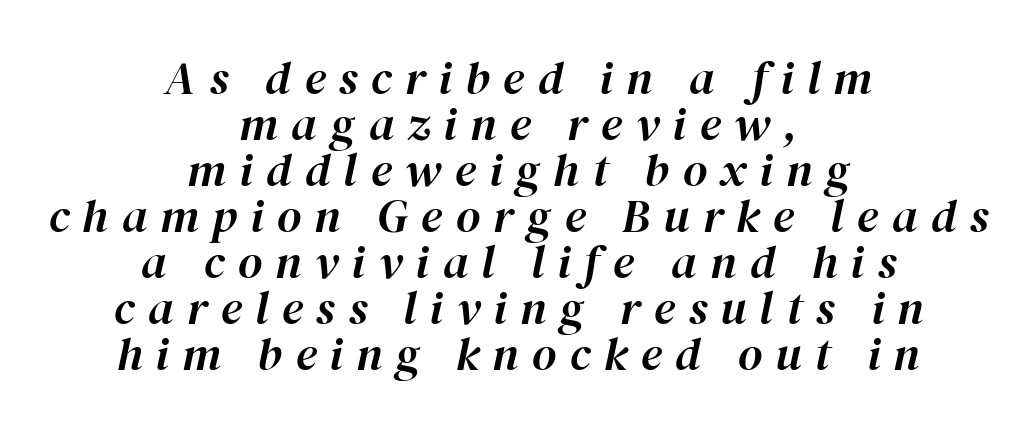
Slanted lettering throughout. Does the leading feel generous? Not at all — it's pinched. The gap between lines stays unmarked. Does extra space separate the letters? Yes, quite a lot of it. The typesetter chose a symmetrical, centered arrangement here. Spacing verdict: proportional, widths tailored to each character.
